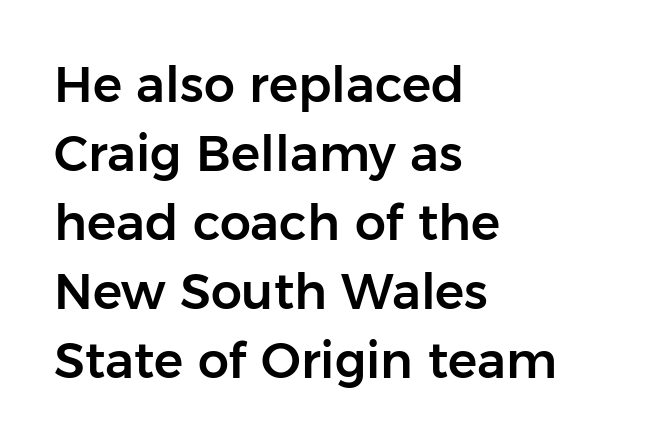
Q: Is the text italic (slanted)? A: No, it is upright.
Q: Is the typeface a serif or a sans-serif typeface? A: Sans-serif.
Q: Is the text underlined? A: No.
Q: How is the paragraph aligned? A: Left-aligned.
Q: Is the spacing between letters normal or unusually wide? A: Normal.
Q: Is the spacing between lines tight, normal or loose? A: Normal.
Q: Width (condensed, normal, or wide)? A: Normal.
Q: Stroke contrast? A: Low.
Q: x-height? A: Medium.
Q: Monospaced? A: No.
